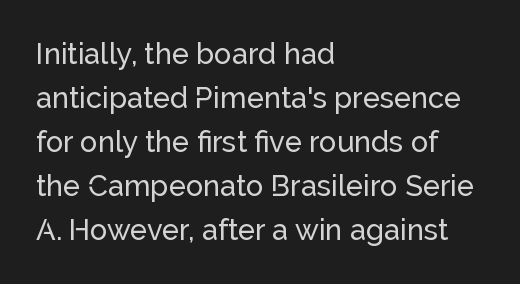
Italic? Not at all — the glyphs are vertical. Each letter keeps its own natural width here, so spacing adapts to shape. Descender tails drop into unmarked territory. The rendering anchors every line to the left-hand side. Letter spacing: default.
